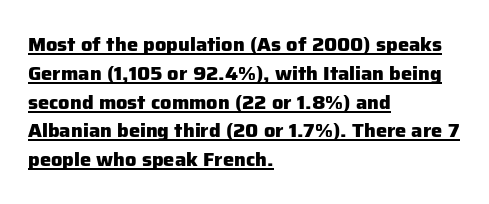
The image shows 20 px bold type, upright; set left-aligned, normal line spacing (1.44x), normal letter spacing, underlined.
